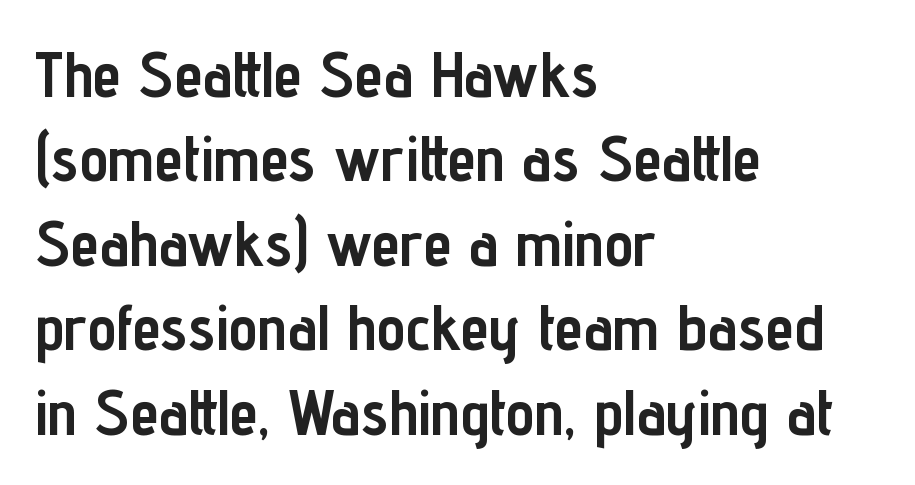
Q: Is the text bold? A: Yes.
Q: Is the text italic (slanted)? A: No, it is upright.
Q: Is the typeface a serif or a sans-serif typeface? A: Sans-serif.
Q: Is the text underlined? A: No.
Q: How is the paragraph aligned? A: Left-aligned.
Q: Is the spacing between letters normal or unusually wide? A: Normal.
Q: Is the spacing between lines tight, normal or loose? A: Normal.
Q: Width (condensed, normal, or wide)? A: Condensed.
Q: Stroke contrast? A: Low.
Q: x-height? A: Medium.
Q: Monospaced? A: No.
